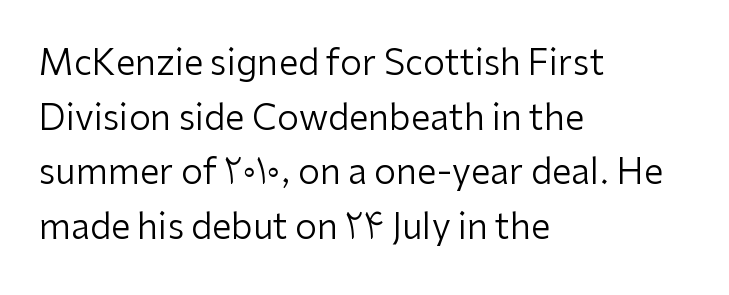
Notice how the passage keeps a crisp vertical edge on the left only. Ordinary non-slanted type is in use. The strokes carry an ordinary text weight at most. The foot of each line stays bare and open.
